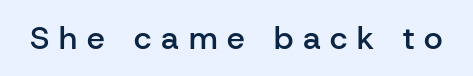
The rendering uses natural spacing where letterforms have individual widths. Substantial extra tracking has been applied to these lines. Observe the absence of serifs on each vertical stroke in this sample. Weight: semibold (demi). In terms of posture, this sample is upright. The passage shown is not underscored anywhere.
